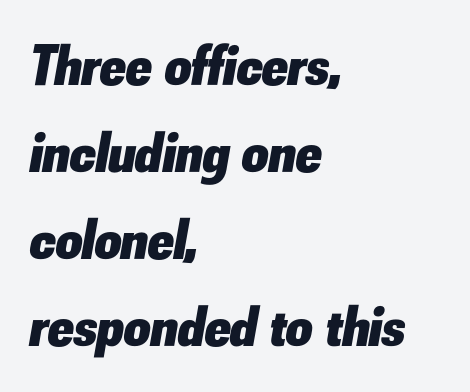
Q: Is the text bold? A: Yes.
Q: Is the text italic (slanted)? A: Yes, it leans right by about 10 degrees.
Q: Is the text underlined? A: No.
Q: How is the paragraph aligned? A: Left-aligned.
Q: Is the spacing between letters normal or unusually wide? A: Normal.
Q: Is the spacing between lines tight, normal or loose? A: Normal.
Q: Width (condensed, normal, or wide)? A: Normal.
Q: Stroke contrast? A: Low.
Q: x-height? A: Small.
Q: Monospaced? A: No.
